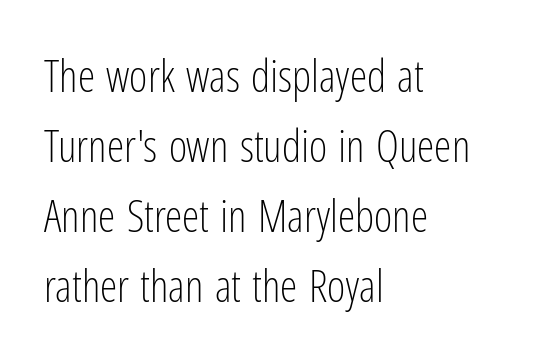
{"serif": "no", "italic": "no", "bold": "no", "weight": "light", "width": "condensed", "stroke_contrast": "low", "x_height": "medium", "monospaced": "no", "underline": "no", "align": "left", "line_spacing": "normal", "line_spacing_ratio": 1.59, "letter_spacing": "normal", "letter_spacing_em": 0.0, "glyph_px": 44}
